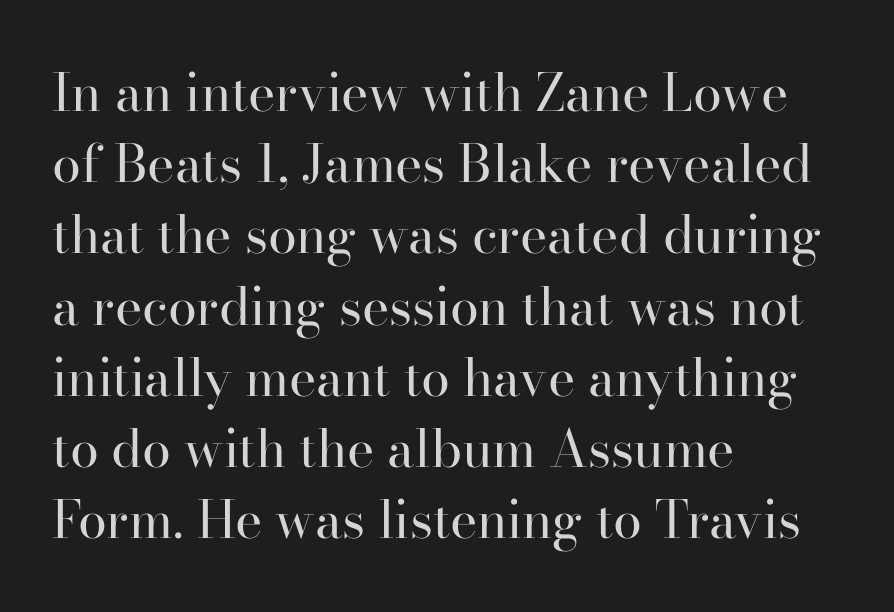
{"serif": "yes", "italic": "no", "bold": "no", "weight": "regular", "width": "normal", "stroke_contrast": "high", "x_height": "small", "monospaced": "no", "underline": "no", "align": "left", "line_spacing": "normal", "line_spacing_ratio": 1.37, "letter_spacing": "normal", "letter_spacing_em": 0.0, "glyph_px": 52}
